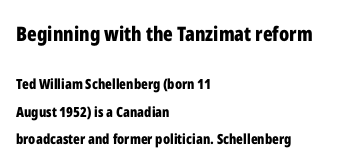
Q: Is the text bold? A: Yes.
Q: Is the text italic (slanted)? A: No, it is upright.
Q: Is the text underlined? A: No.
Q: How is the paragraph aligned? A: Left-aligned.
Q: Is the spacing between letters normal or unusually wide? A: Normal.
Q: Is the spacing between lines tight, normal or loose? A: Loose.
Q: Which block of text is set in a larger size, the first (top) or the second (bottom)? A: The first (top) one.
